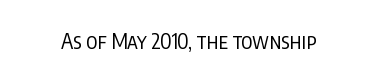
{"italic": "no", "bold": "no", "underline": "no", "letter_spacing": "normal", "letter_spacing_em": 0.0, "glyph_px": 21}
